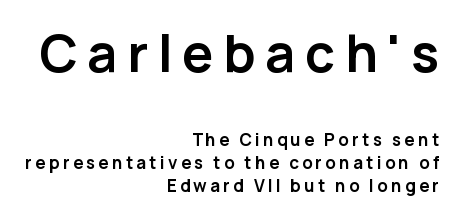
The image shows 52 px semibold sans-serif type, upright; set right-aligned, normal line spacing (1.34x), not underlined; the first (top) block is 3.06x larger; low stroke contrast and a medium x-height.
